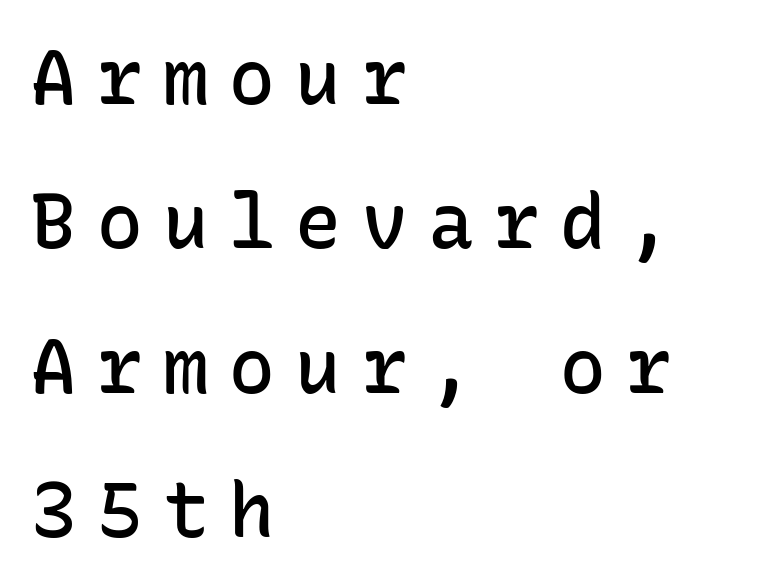
Q: Is the text bold? A: Semi-bold.
Q: Is the text italic (slanted)? A: No, it is upright.
Q: Is the typeface a serif or a sans-serif typeface? A: Sans-serif.
Q: Is the text underlined? A: No.
Q: How is the paragraph aligned? A: Left-aligned.
Q: Is the spacing between letters normal or unusually wide? A: Unusually wide.
Q: Is the spacing between lines tight, normal or loose? A: Loose.
Q: Width (condensed, normal, or wide)? A: Normal.
Q: Stroke contrast? A: Low.
Q: x-height? A: Medium.
Q: Monospaced? A: Yes.
